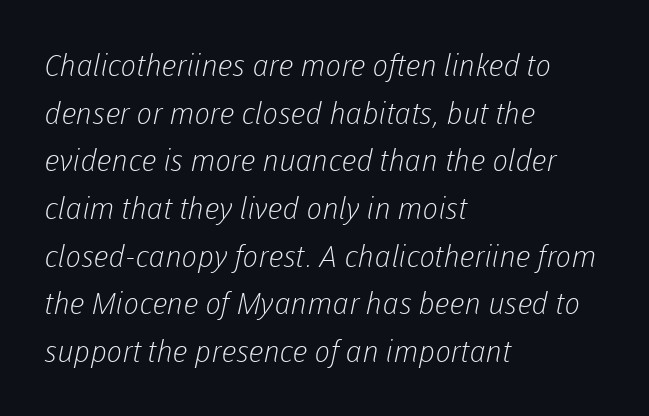
The image shows 30 px light sans-serif type; set left-aligned, normal line spacing (1.59x), normal letter spacing, not underlined; low stroke contrast and a medium x-height.
